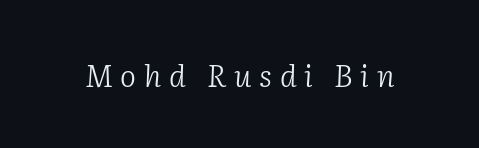
The image shows 30 px light serif type, italic (leaning right); set unusually wide letter spacing (+0.26 em), not underlined; low stroke contrast and a medium x-height.
